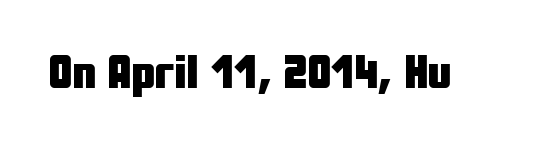
Proportional: the letters do not fall into vertical columns. There is no visible air inserted between adjacent glyphs. The strip under each line holds only bare page. This is the regular roman posture of the typeface. Heavy, bold letterforms.
